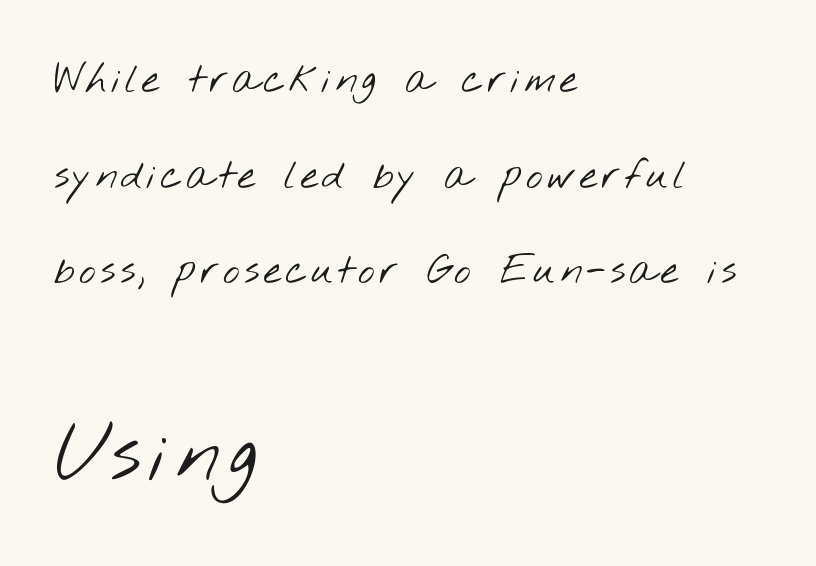
The image shows 80 px light, wide sans-serif type; set left-aligned, loose line spacing (2.39x), not underlined; the second (bottom) block is 2.0x larger; low stroke contrast and a small x-height.
